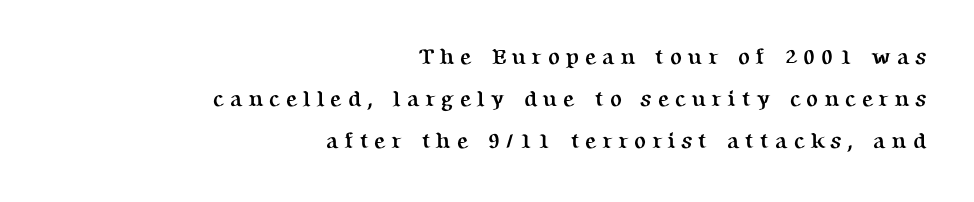
The image shows 22 px bold type, upright; set right-aligned, loose line spacing (1.92x), unusually wide letter spacing (+0.26 em), not underlined.
